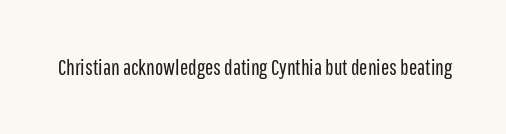
{"italic": "no", "bold": "no", "underline": "no", "letter_spacing": "normal", "letter_spacing_em": 0.0, "glyph_px": 22}
